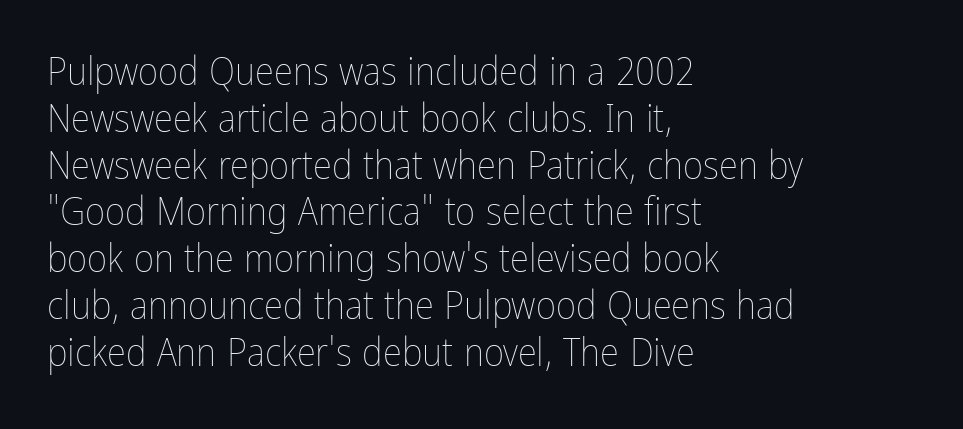
Q: Is the text bold? A: No.
Q: Is the text italic (slanted)? A: No, it is upright.
Q: Is the text underlined? A: No.
Q: How is the paragraph aligned? A: Left-aligned.
Q: Is the spacing between letters normal or unusually wide? A: Normal.
Q: Width (condensed, normal, or wide)? A: Condensed.
Q: Stroke contrast? A: Low.
Q: x-height? A: Medium.
Q: Monospaced? A: No.
